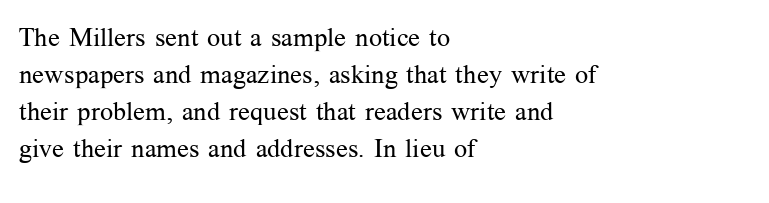
Q: Is the text bold? A: No.
Q: Is the text italic (slanted)? A: No, it is upright.
Q: Is the text underlined? A: No.
Q: How is the paragraph aligned? A: Left-aligned.
Q: Is the spacing between letters normal or unusually wide? A: Normal.
Q: Is the spacing between lines tight, normal or loose? A: Normal.
